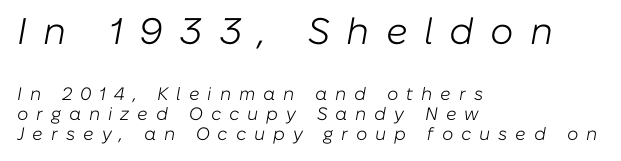
Q: Is the text bold? A: No.
Q: Is the text italic (slanted)? A: Yes, it leans right by about 10 degrees.
Q: Is the text underlined? A: No.
Q: How is the paragraph aligned? A: Left-aligned.
Q: Is the spacing between letters normal or unusually wide? A: Unusually wide.
Q: Is the spacing between lines tight, normal or loose? A: Tight.
Q: Which block of text is set in a larger size, the first (top) or the second (bottom)? A: The first (top) one.
Q: Width (condensed, normal, or wide)? A: Normal.
Q: Stroke contrast? A: Low.
Q: x-height? A: Medium.
Q: Monospaced? A: No.
